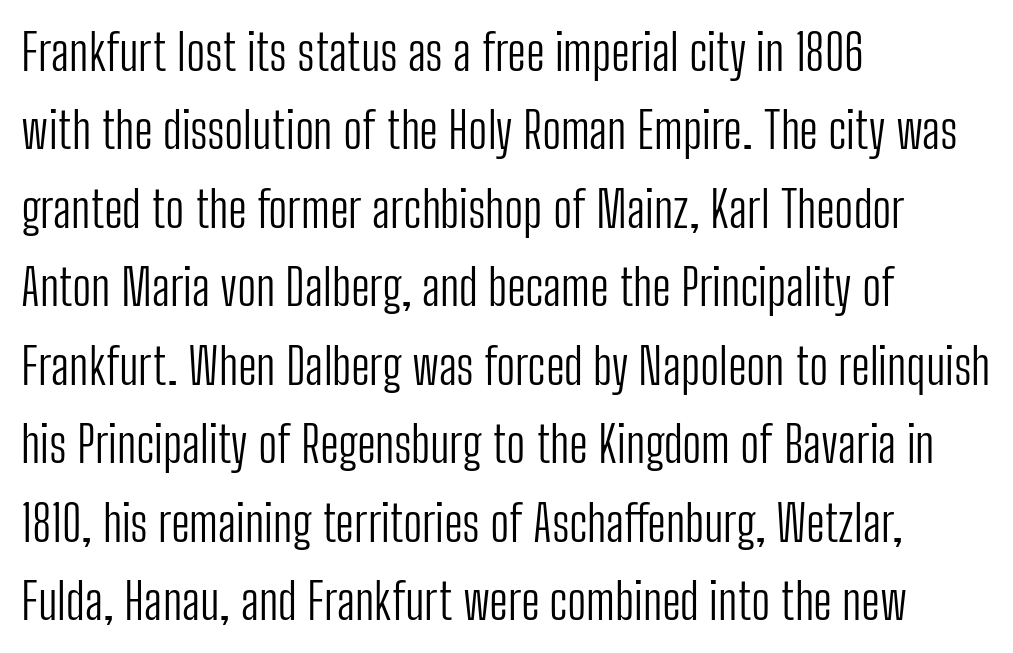
{"serif": "no", "italic": "no", "bold": "no", "weight": "light", "width": "condensed", "stroke_contrast": "low", "x_height": "medium", "monospaced": "no", "underline": "no", "align": "left", "line_spacing": "normal", "line_spacing_ratio": 1.57, "letter_spacing": "normal", "letter_spacing_em": 0.0, "glyph_px": 50}
